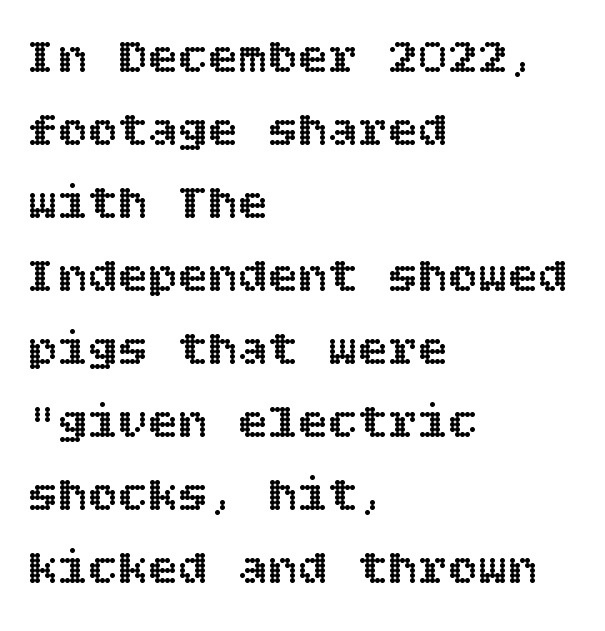
Q: Is the text italic (slanted)? A: No, it is upright.
Q: Is the text underlined? A: No.
Q: How is the paragraph aligned? A: Left-aligned.
Q: Is the spacing between letters normal or unusually wide? A: Normal.
Q: Is the spacing between lines tight, normal or loose? A: Normal.
Q: Width (condensed, normal, or wide)? A: Normal.
Q: x-height? A: Large.
